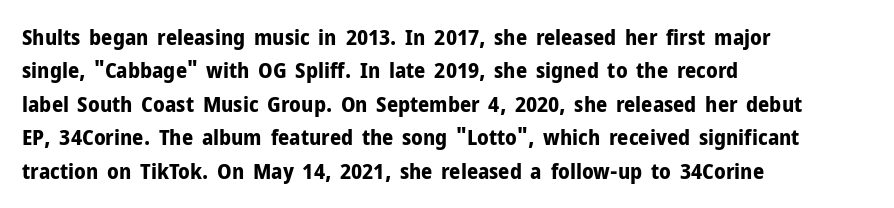
Q: Is the text bold? A: Yes.
Q: Is the text italic (slanted)? A: No, it is upright.
Q: Is the text underlined? A: No.
Q: How is the paragraph aligned? A: Left-aligned.
Q: Is the spacing between letters normal or unusually wide? A: Normal.
Q: Is the spacing between lines tight, normal or loose? A: Normal.
